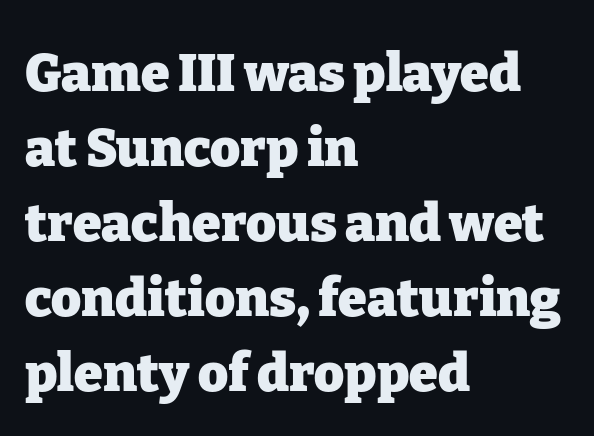
The image shows 52 px heavy serif type, upright; set left-aligned, normal line spacing (1.44x), normal letter spacing, not underlined; low stroke contrast and a medium x-height.
